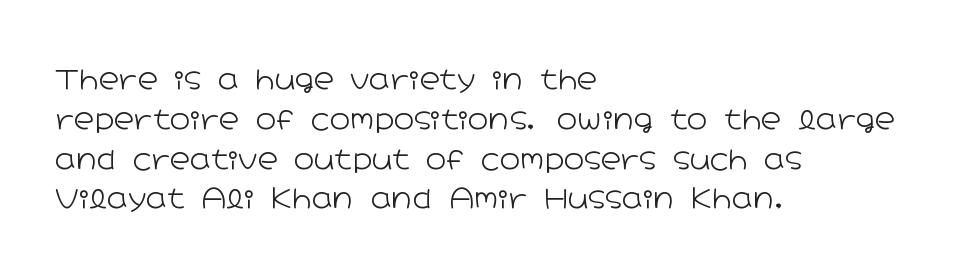
The image shows 28 px light, wide sans-serif type, upright; set left-aligned, normal line spacing (1.42x), normal letter spacing, not underlined; low stroke contrast and a medium x-height.
